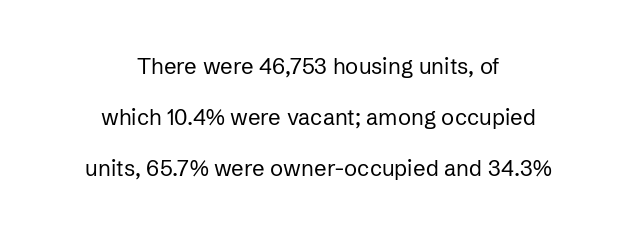
Words appear dense and cohesive because spacing is normal. The space directly below the letters is spotless. The font is comparable to plain body text, perhaps lighter. Vertical spacing — loose. The passage is arranged like a title page — every line centered. If you drew a line through each stem, it would be perfectly vertical.
